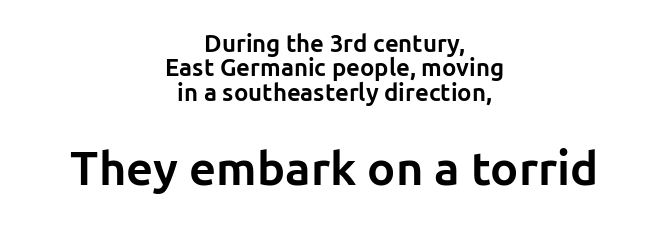
{"serif": "no", "italic": "no", "bold": "yes", "weight": "bold", "width": "normal", "stroke_contrast": "low", "x_height": "medium", "monospaced": "no", "underline": "no", "align": "center", "line_spacing": "tight", "line_spacing_ratio": 1.02, "letter_spacing": "normal", "letter_spacing_em": 0.0, "larger_block": "second", "size_ratio": 1.96, "glyph_px": 47}
